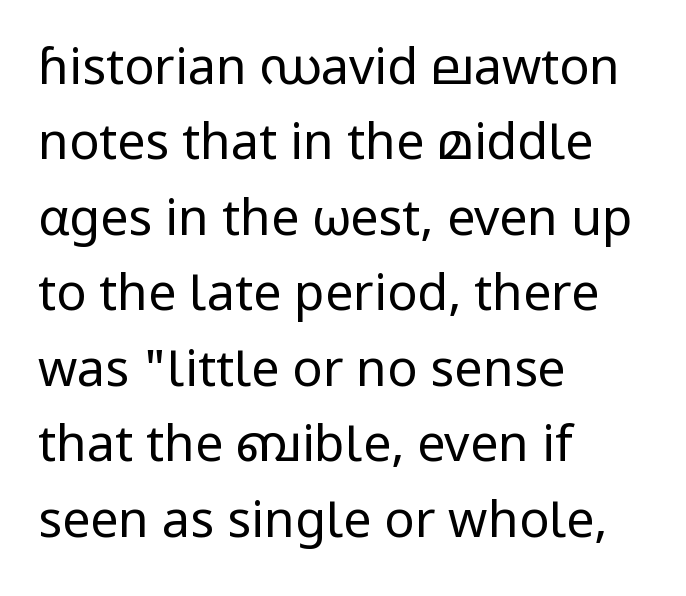
Q: Is the text bold? A: No.
Q: Is the text italic (slanted)? A: No, it is upright.
Q: Is the typeface a serif or a sans-serif typeface? A: Sans-serif.
Q: Is the text underlined? A: No.
Q: How is the paragraph aligned? A: Left-aligned.
Q: Is the spacing between letters normal or unusually wide? A: Normal.
Q: Is the spacing between lines tight, normal or loose? A: Normal.
Q: Width (condensed, normal, or wide)? A: Normal.
Q: Stroke contrast? A: Low.
Q: x-height? A: Medium.
Q: Monospaced? A: No.
